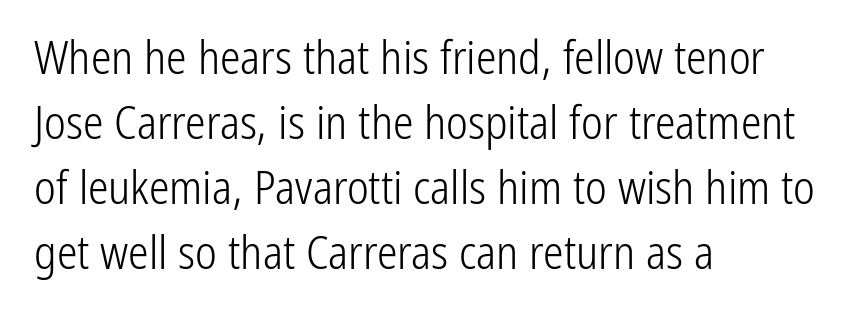
The rendering anchors every line to the left-hand side. The font is comparable to plain body text, perhaps lighter. Decoration check: the copy has no underline. Upright lettering throughout. This block has exactly the height ordinary leading produces.
